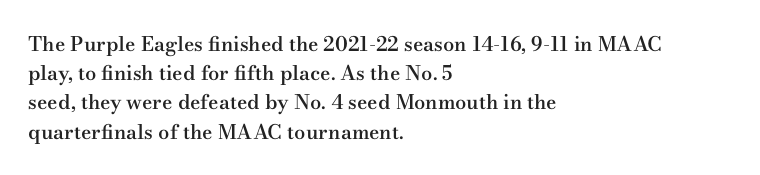
The image shows 20 px text type, upright; set left-aligned, normal line spacing (1.46x), normal letter spacing, not underlined.
